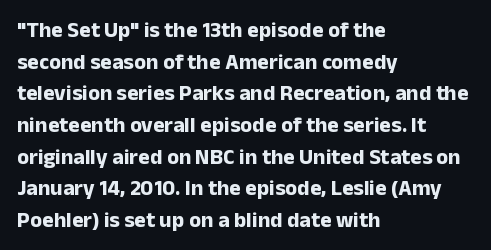
Q: Is the text bold? A: Yes.
Q: Is the text italic (slanted)? A: No, it is upright.
Q: Is the text underlined? A: No.
Q: How is the paragraph aligned? A: Left-aligned.
Q: Is the spacing between letters normal or unusually wide? A: Normal.
Q: Is the spacing between lines tight, normal or loose? A: Normal.
